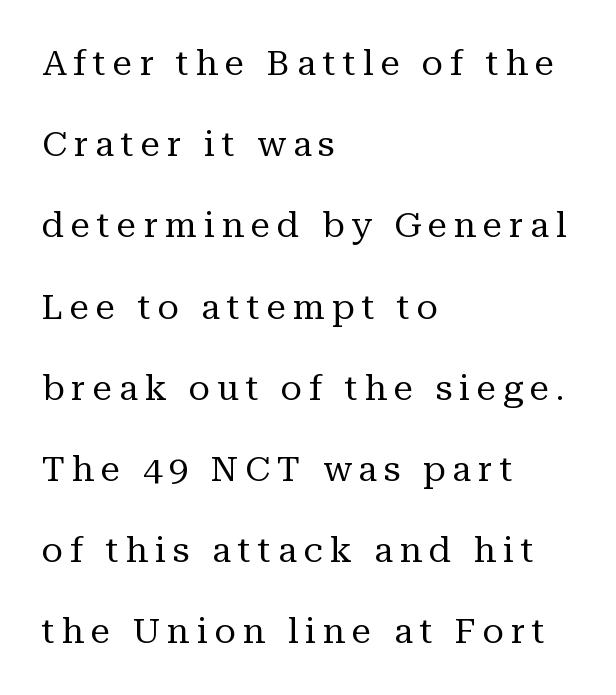
{"serif": "yes", "italic": "no", "bold": "no", "weight": "regular", "width": "normal", "stroke_contrast": "medium", "x_height": "medium", "monospaced": "no", "underline": "no", "align": "left", "line_spacing": "loose", "line_spacing_ratio": 2.32, "letter_spacing": "wide", "letter_spacing_em": 0.2, "glyph_px": 35}
